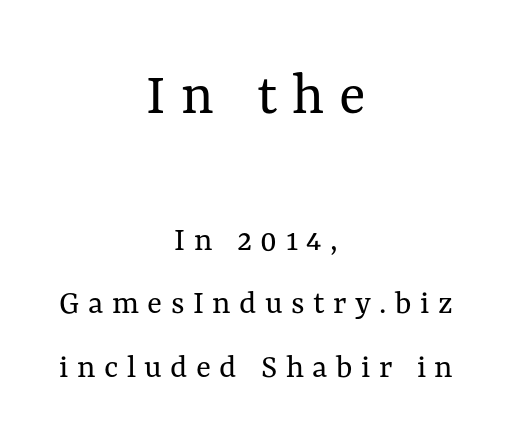
Q: Is the text bold? A: No.
Q: Is the text italic (slanted)? A: No, it is upright.
Q: Is the text underlined? A: No.
Q: How is the paragraph aligned? A: Centered.
Q: Is the spacing between letters normal or unusually wide? A: Unusually wide.
Q: Which block of text is set in a larger size, the first (top) or the second (bottom)? A: The first (top) one.
Q: Width (condensed, normal, or wide)? A: Normal.
Q: Stroke contrast? A: Medium.
Q: x-height? A: Medium.
Q: Monospaced? A: No.
